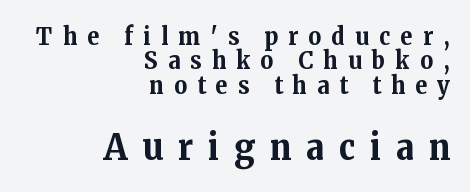
{"serif": "yes", "italic": "no", "bold": "yes", "weight": "bold", "width": "normal", "stroke_contrast": "medium", "x_height": "medium", "monospaced": "no", "underline": "no", "align": "right", "line_spacing": "tight", "line_spacing_ratio": 0.98, "letter_spacing": "wide", "letter_spacing_em": 0.41, "larger_block": "second", "size_ratio": 1.48, "glyph_px": 37}
